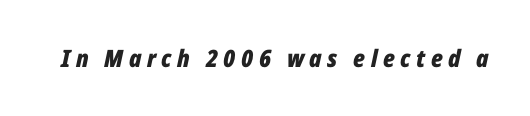
Q: Is the text bold? A: Yes.
Q: Is the text italic (slanted)? A: Yes, it leans right by about 12 degrees.
Q: Is the text underlined? A: No.
Q: Is the spacing between letters normal or unusually wide? A: Unusually wide.
